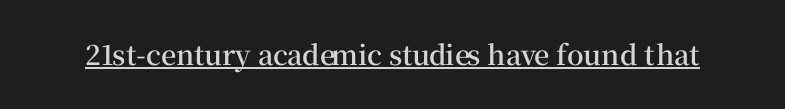
{"italic": "no", "bold": "semi", "underline": "yes", "letter_spacing": "normal", "letter_spacing_em": 0.0, "glyph_px": 27}
